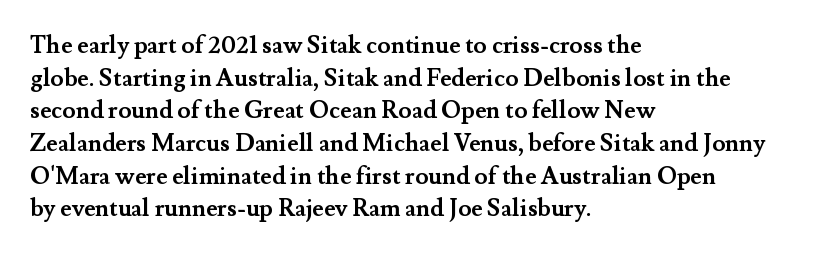
The image shows 24 px bold type, upright; set left-aligned, normal line spacing (1.36x), normal letter spacing, not underlined.
